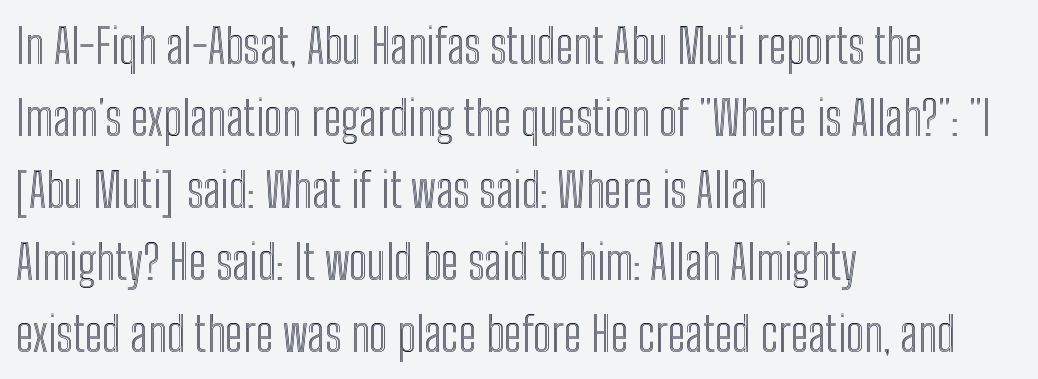
{"italic": "no", "width": "condensed", "x_height": "medium", "monospaced": "no", "underline": "no", "align": "left", "line_spacing": "normal", "line_spacing_ratio": 1.5, "letter_spacing": "normal", "letter_spacing_em": 0.0, "glyph_px": 48}
